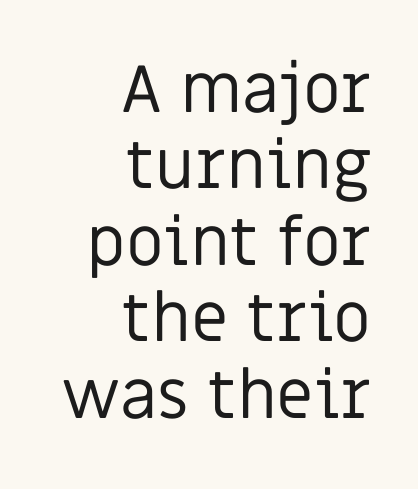
Baseline-to-baseline distance is barely more than the letter height. Each word holds together tightly as a unit, with standard inter-letter gaps. Is the type heavy? It reads as light-to-regular instead. No feet cap the strokes, marking this as sans-serif type. Every row of glyphs terminates at an identical x-position on the right.
